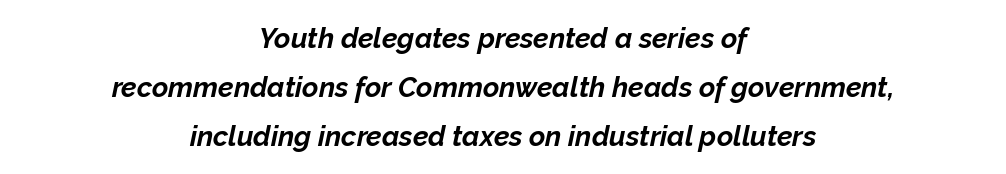
Q: Is the text bold? A: Yes.
Q: Is the text italic (slanted)? A: Yes, it leans right by about 12 degrees.
Q: Is the text underlined? A: No.
Q: How is the paragraph aligned? A: Centered.
Q: Is the spacing between letters normal or unusually wide? A: Normal.
Q: Width (condensed, normal, or wide)? A: Normal.
Q: Stroke contrast? A: Low.
Q: x-height? A: Medium.
Q: Monospaced? A: No.
